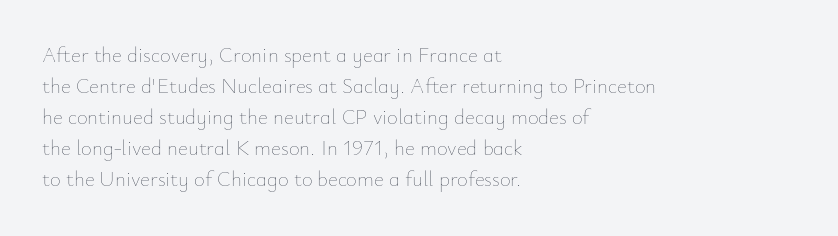
The image shows 21 px text type, upright; set left-aligned, normal line spacing (1.48x), normal letter spacing, not underlined.
